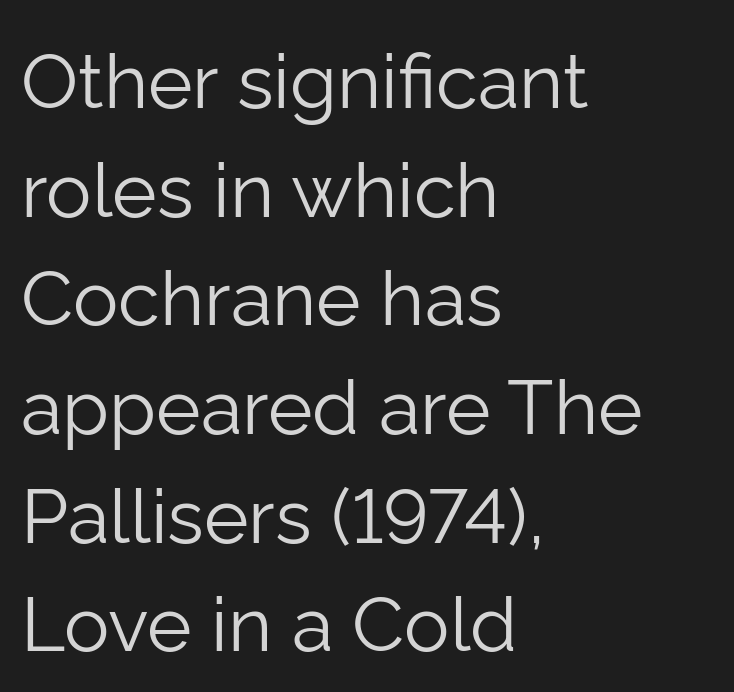
Q: Is the text bold? A: No.
Q: Is the text italic (slanted)? A: No, it is upright.
Q: Is the typeface a serif or a sans-serif typeface? A: Sans-serif.
Q: Is the text underlined? A: No.
Q: How is the paragraph aligned? A: Left-aligned.
Q: Is the spacing between letters normal or unusually wide? A: Normal.
Q: Is the spacing between lines tight, normal or loose? A: Normal.
Q: Width (condensed, normal, or wide)? A: Normal.
Q: Stroke contrast? A: Low.
Q: x-height? A: Medium.
Q: Monospaced? A: No.
